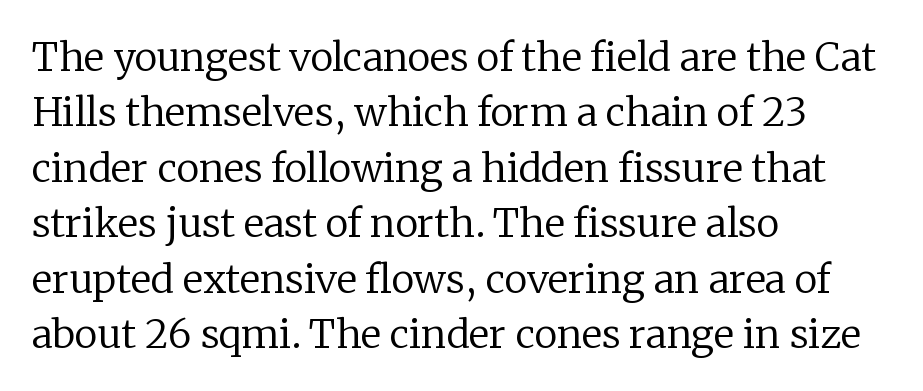
{"serif": "yes", "italic": "no", "bold": "no", "weight": "regular", "width": "normal", "stroke_contrast": "low", "x_height": "medium", "monospaced": "no", "underline": "no", "align": "left", "line_spacing": "normal", "line_spacing_ratio": 1.42, "letter_spacing": "normal", "letter_spacing_em": 0.0, "glyph_px": 39}
